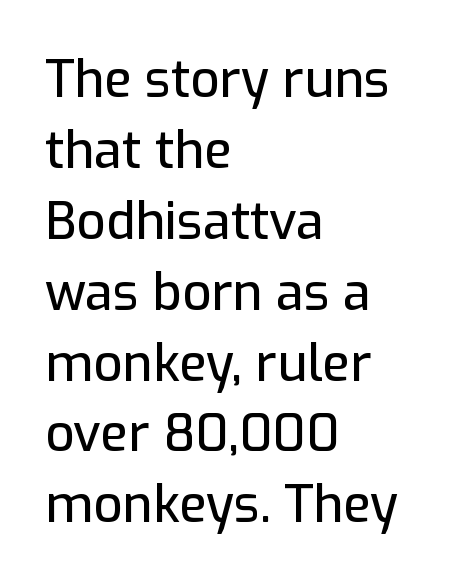
{"serif": "no", "italic": "no", "width": "normal", "stroke_contrast": "low", "x_height": "medium", "monospaced": "no", "underline": "no", "align": "left", "line_spacing": "normal", "line_spacing_ratio": 1.39, "letter_spacing": "normal", "letter_spacing_em": 0.0, "glyph_px": 51}
